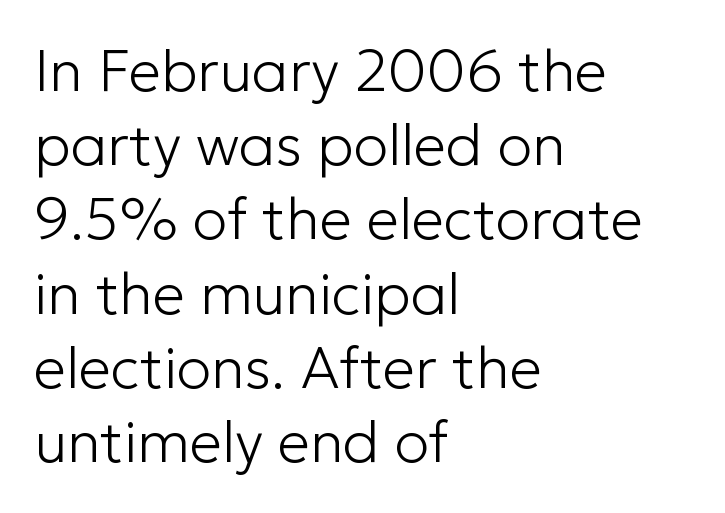
{"serif": "no", "italic": "no", "bold": "no", "weight": "light", "width": "normal", "stroke_contrast": "low", "x_height": "medium", "monospaced": "no", "underline": "no", "align": "left", "line_spacing": "normal", "line_spacing_ratio": 1.28, "letter_spacing": "normal", "letter_spacing_em": 0.0, "glyph_px": 58}
